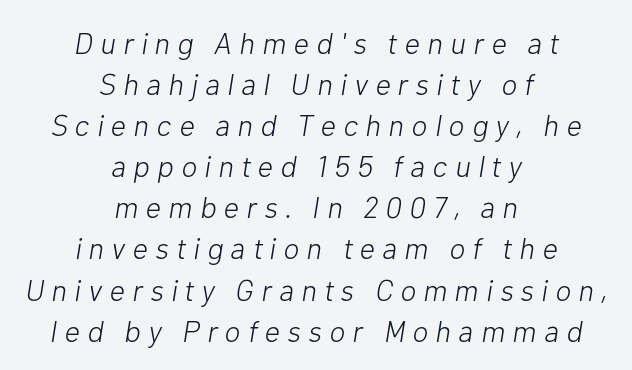
Q: Is the text bold? A: No.
Q: Is the text italic (slanted)? A: Yes, it leans right by about 10 degrees.
Q: Is the text underlined? A: No.
Q: How is the paragraph aligned? A: Centered.
Q: Is the spacing between letters normal or unusually wide? A: Unusually wide.
Q: Is the spacing between lines tight, normal or loose? A: Normal.
Q: Width (condensed, normal, or wide)? A: Normal.
Q: Stroke contrast? A: Low.
Q: x-height? A: Medium.
Q: Monospaced? A: No.
